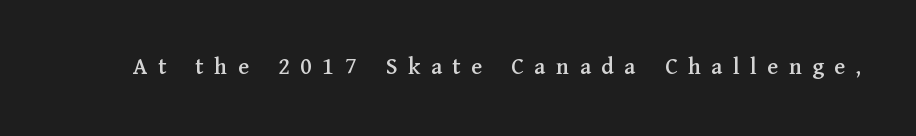
Q: Is the text italic (slanted)? A: No, it is upright.
Q: Is the text underlined? A: No.
Q: Is the spacing between letters normal or unusually wide? A: Unusually wide.
